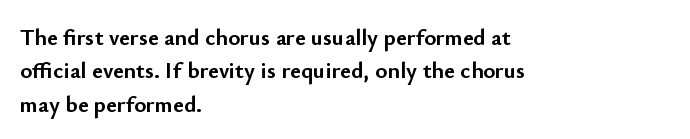
The image shows 23 px bold type, upright; set left-aligned, normal line spacing (1.45x), normal letter spacing, not underlined.
